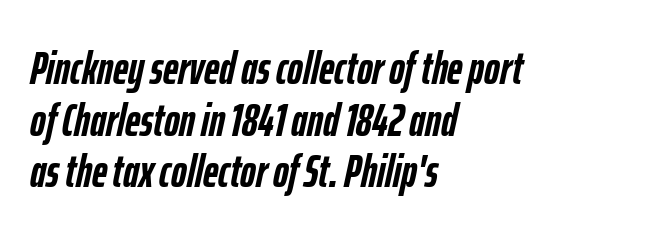
Q: Is the text bold? A: Yes.
Q: Is the text italic (slanted)? A: Yes, it leans right by about 12 degrees.
Q: Is the text underlined? A: No.
Q: How is the paragraph aligned? A: Left-aligned.
Q: Is the spacing between letters normal or unusually wide? A: Normal.
Q: Is the spacing between lines tight, normal or loose? A: Tight.
Q: Width (condensed, normal, or wide)? A: Condensed.
Q: Stroke contrast? A: Low.
Q: x-height? A: Medium.
Q: Monospaced? A: No.
